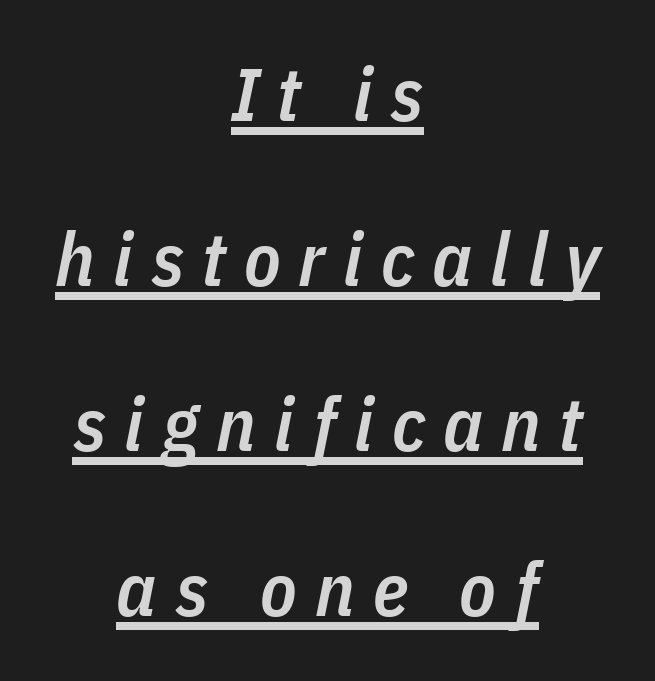
Q: Is the text bold? A: Semi-bold.
Q: Is the text italic (slanted)? A: Yes, it leans right by about 11 degrees.
Q: Is the text underlined? A: Yes.
Q: How is the paragraph aligned? A: Centered.
Q: Is the spacing between letters normal or unusually wide? A: Unusually wide.
Q: Is the spacing between lines tight, normal or loose? A: Loose.
Q: Width (condensed, normal, or wide)? A: Condensed.
Q: Stroke contrast? A: Low.
Q: x-height? A: Medium.
Q: Monospaced? A: No.
